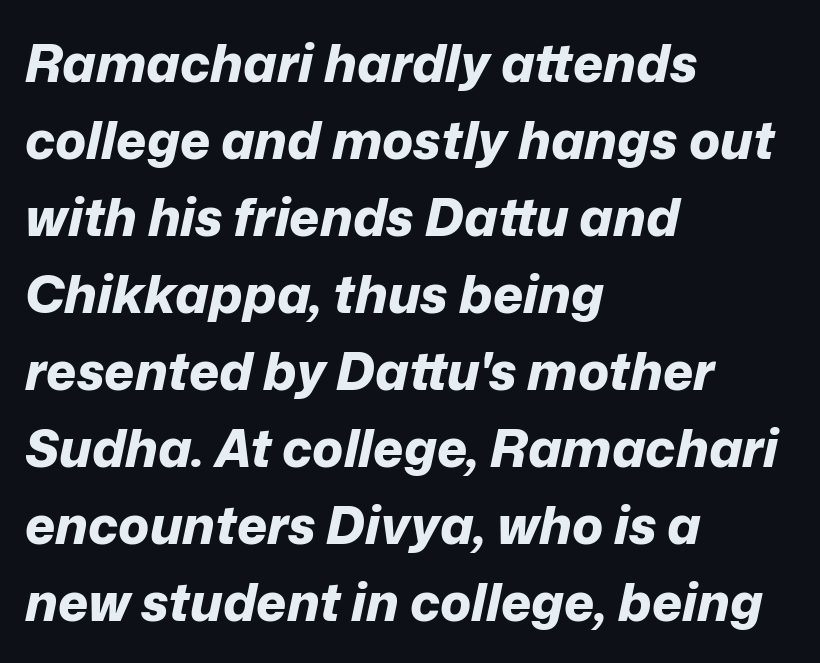
{"italic": "yes", "lean": "right", "slant_degrees": 12, "bold": "yes", "weight": "bold", "width": "normal", "stroke_contrast": "low", "x_height": "medium", "monospaced": "no", "underline": "no", "align": "left", "line_spacing": "normal", "line_spacing_ratio": 1.48, "letter_spacing": "normal", "letter_spacing_em": 0.0, "glyph_px": 52}
